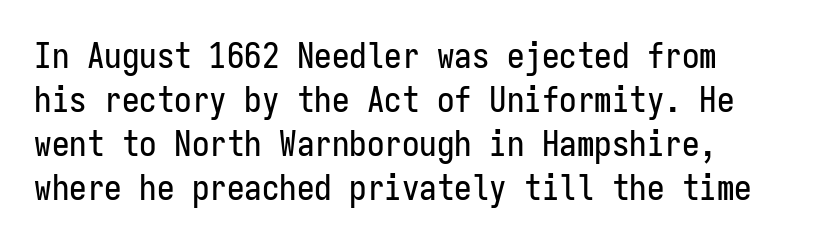
Letterform terminals end flat and unadorned throughout the passage. The block of text has a typical density, with ordinary space between rows. You could call the tracking neutral — neither tight nor loose. The words here are not underlined.
